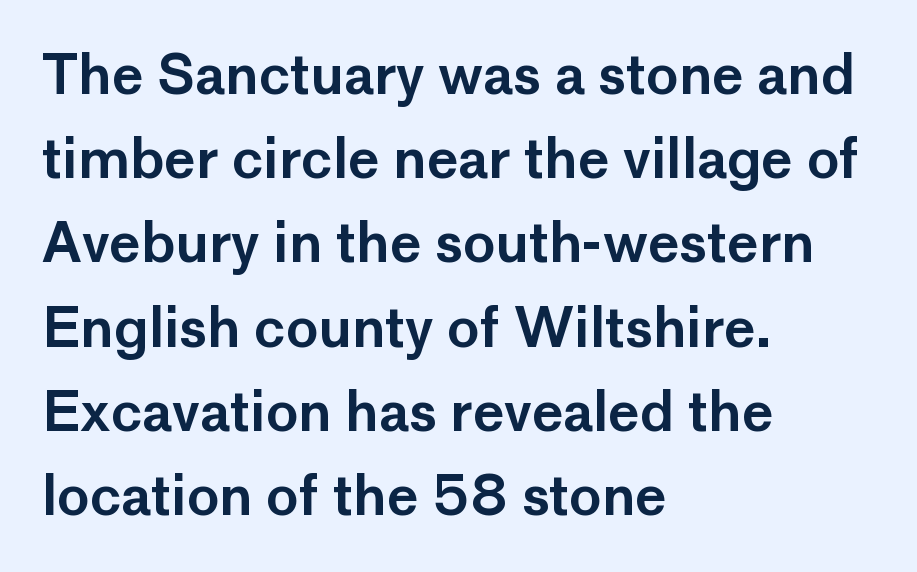
You could not count columns in this text — the font is proportionally spaced. Short note: letters normally spaced. This rendering features lettering with no underline. One-word summary of the alignment: left. Vertically, the passage feels balanced, rows spaced as you'd expect.
